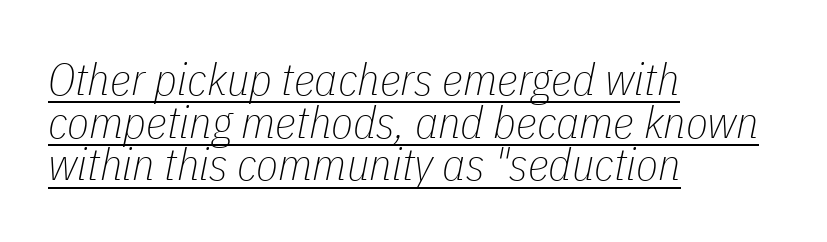
Q: Is the text bold? A: No.
Q: Is the text italic (slanted)? A: Yes, it leans right by about 11 degrees.
Q: Is the text underlined? A: Yes.
Q: How is the paragraph aligned? A: Left-aligned.
Q: Is the spacing between letters normal or unusually wide? A: Normal.
Q: Is the spacing between lines tight, normal or loose? A: Tight.
Q: Width (condensed, normal, or wide)? A: Condensed.
Q: Stroke contrast? A: Low.
Q: x-height? A: Medium.
Q: Monospaced? A: No.
